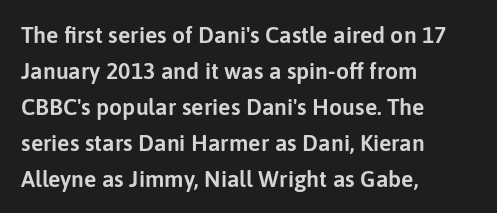
{"italic": "no", "underline": "no", "align": "left", "line_spacing": "normal", "line_spacing_ratio": 1.56, "letter_spacing": "normal", "letter_spacing_em": 0.0, "glyph_px": 23}
